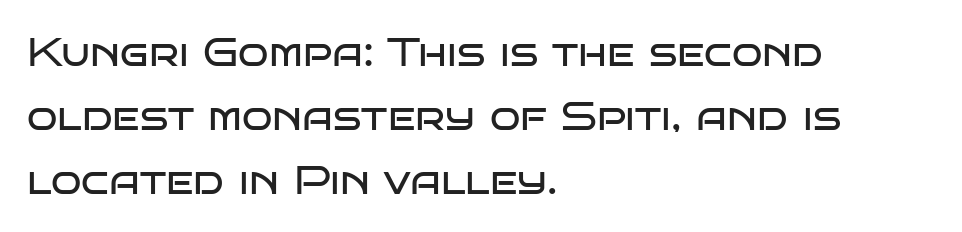
{"serif": "no", "italic": "no", "bold": "no", "weight": "regular", "width": "wide", "stroke_contrast": "low", "x_height": "large", "monospaced": "no", "underline": "no", "align": "left", "line_spacing": "normal", "line_spacing_ratio": 1.6, "letter_spacing": "normal", "letter_spacing_em": 0.0, "glyph_px": 40}
